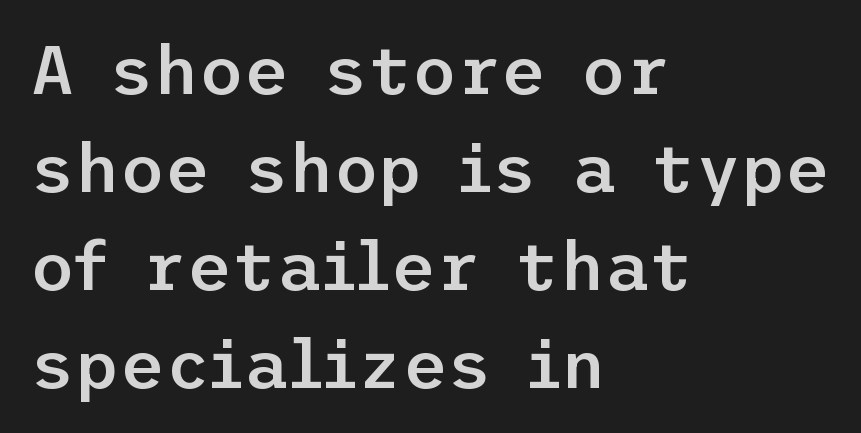
{"serif": "no", "italic": "no", "bold": "semi", "weight": "semibold", "width": "normal", "stroke_contrast": "low", "x_height": "medium", "underline": "no", "align": "left", "line_spacing": "normal", "line_spacing_ratio": 1.42, "letter_spacing": "normal", "letter_spacing_em": 0.0, "glyph_px": 69}
